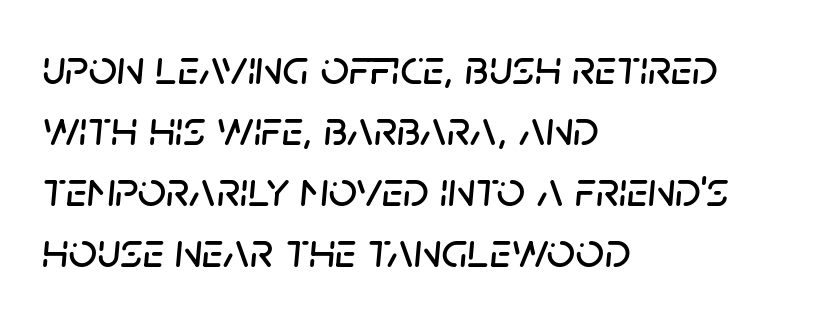
{"italic": "yes", "lean": "right", "slant_degrees": 5, "width": "normal", "stroke_contrast": "low", "x_height": "large", "monospaced": "no", "underline": "no", "align": "left", "line_spacing_ratio": 1.22, "letter_spacing": "normal", "letter_spacing_em": 0.0, "glyph_px": 50}
